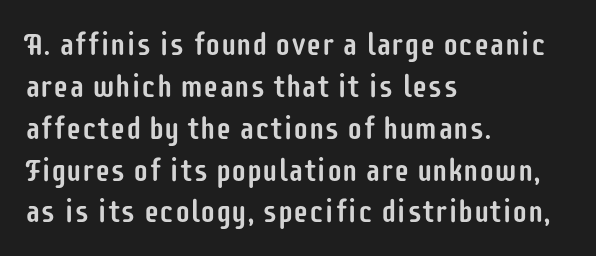
The paragraph has a hard left edge and a soft right edge. In terms of leading, this rendering sits right in the middle. Ascenders rise straight up at ninety degrees. Think of a printed novel: that variable character pitch is what you see here.
